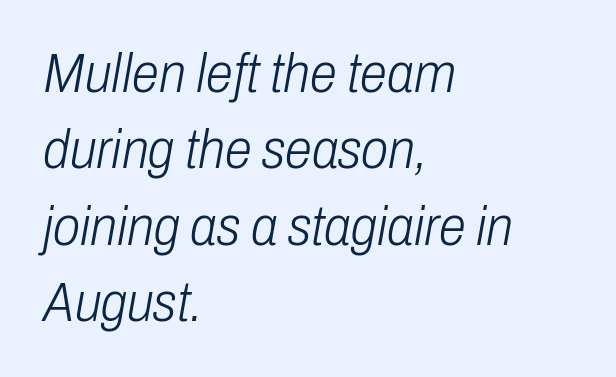
The image shows 55 px light, condensed type, italic (leaning right); set left-aligned, normal line spacing (1.39x), normal letter spacing, not underlined; low stroke contrast and a medium x-height.
